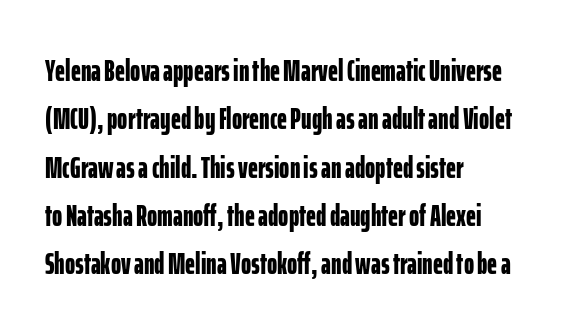
{"serif": "no", "italic": "no", "bold": "yes", "weight": "bold", "width": "condensed", "stroke_contrast": "low", "x_height": "medium", "monospaced": "no", "underline": "no", "align": "left", "line_spacing": "normal", "line_spacing_ratio": 1.56, "letter_spacing": "normal", "letter_spacing_em": 0.0, "glyph_px": 31}
